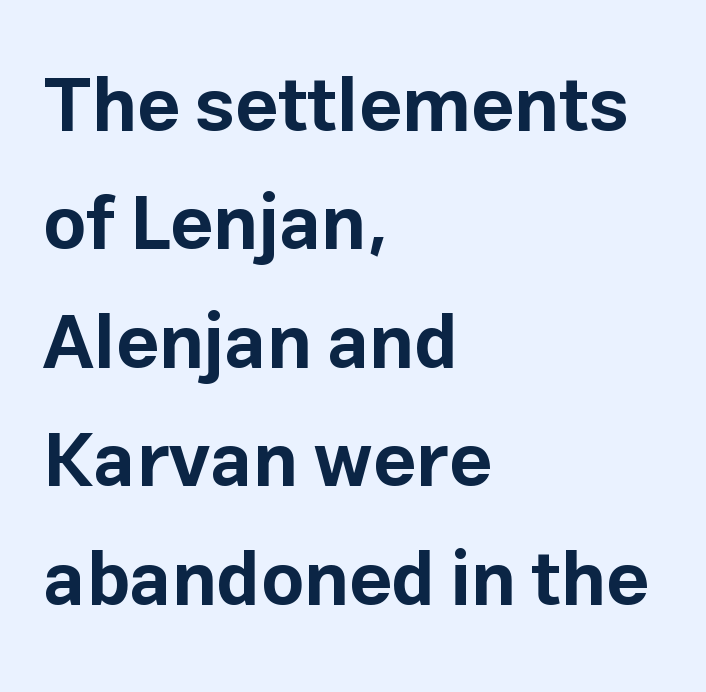
The image shows 75 px bold sans-serif type, upright; set left-aligned, normal line spacing (1.58x), normal letter spacing, not underlined; low stroke contrast and a medium x-height.
